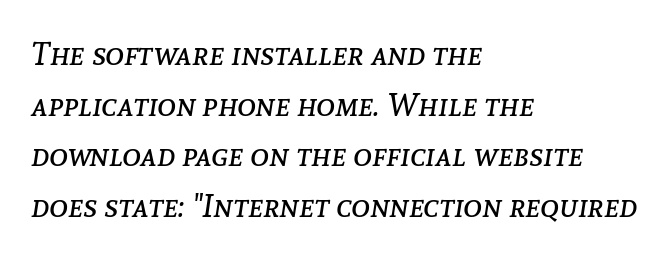
Q: Is the text bold? A: No.
Q: Is the text italic (slanted)? A: Yes, it leans right by about 8 degrees.
Q: Is the text underlined? A: No.
Q: How is the paragraph aligned? A: Left-aligned.
Q: Is the spacing between letters normal or unusually wide? A: Normal.
Q: Is the spacing between lines tight, normal or loose? A: Normal.
Q: Width (condensed, normal, or wide)? A: Normal.
Q: Stroke contrast? A: Low.
Q: x-height? A: Medium.
Q: Monospaced? A: No.
